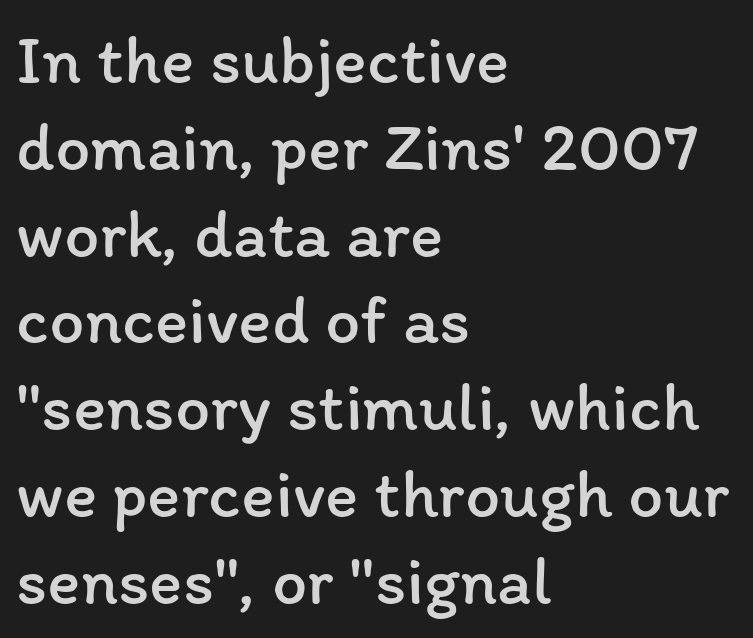
{"italic": "no", "bold": "no", "weight": "regular", "width": "normal", "stroke_contrast": "low", "x_height": "medium", "monospaced": "no", "underline": "no", "align": "left", "line_spacing_ratio": 1.24, "letter_spacing": "normal", "letter_spacing_em": 0.0, "glyph_px": 70}
